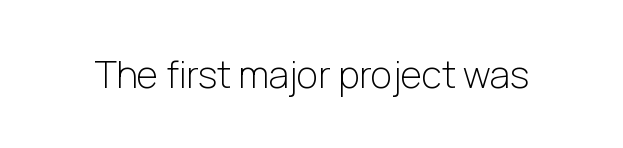
Q: Is the text bold? A: No.
Q: Is the text italic (slanted)? A: No, it is upright.
Q: Is the typeface a serif or a sans-serif typeface? A: Sans-serif.
Q: Is the text underlined? A: No.
Q: Is the spacing between letters normal or unusually wide? A: Normal.
Q: Width (condensed, normal, or wide)? A: Normal.
Q: Stroke contrast? A: Low.
Q: x-height? A: Medium.
Q: Monospaced? A: No.
